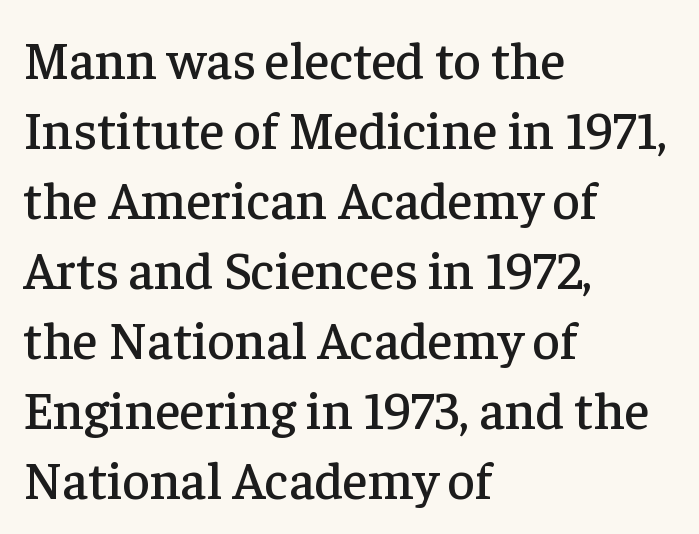
Short note: letters normally spaced. The designer left line spacing at the default. Underline: absent. Examine the stroke ends and you'll spot serifs. Ordinary non-slanted type is in use. The rendering uses natural spacing where letterforms have individual widths.
